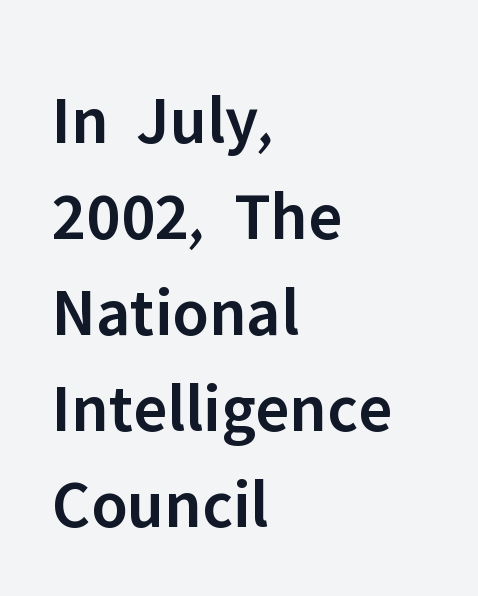
{"serif": "no", "italic": "no", "bold": "semi", "weight": "semibold", "width": "normal", "stroke_contrast": "low", "x_height": "medium", "monospaced": "no", "underline": "no", "align": "left", "line_spacing": "normal", "line_spacing_ratio": 1.39, "letter_spacing": "normal", "letter_spacing_em": 0.0, "glyph_px": 69}
